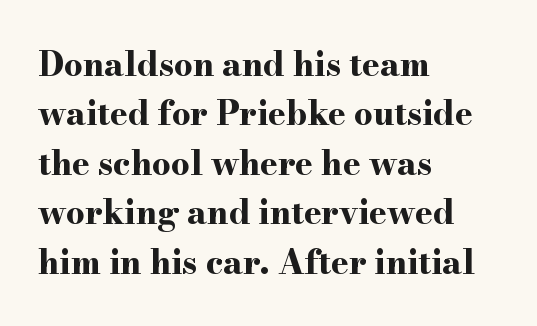
The image shows 33 px bold, wide serif type, upright; set left-aligned, normal line spacing (1.5x), normal letter spacing, not underlined; high stroke contrast and a small x-height.
